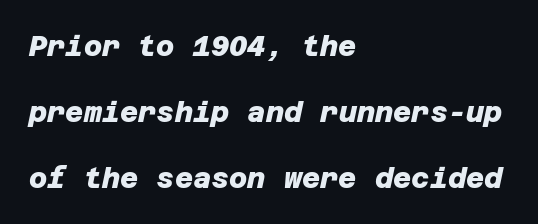
The image shows 28 px heavy sans-serif type; set left-aligned, loose line spacing (2.35x), normal letter spacing, not underlined; low stroke contrast and a large x-height.
